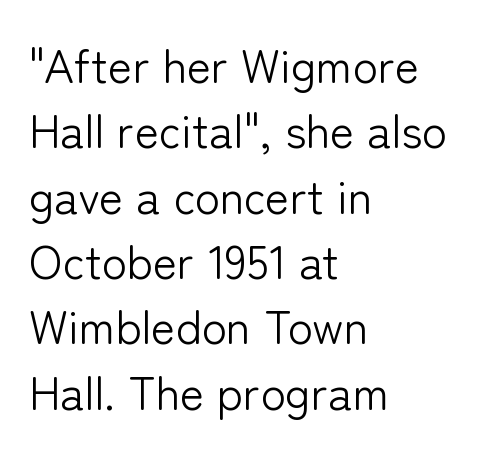
Q: Is the text bold? A: No.
Q: Is the text italic (slanted)? A: No, it is upright.
Q: Is the typeface a serif or a sans-serif typeface? A: Sans-serif.
Q: Is the text underlined? A: No.
Q: How is the paragraph aligned? A: Left-aligned.
Q: Is the spacing between letters normal or unusually wide? A: Normal.
Q: Is the spacing between lines tight, normal or loose? A: Normal.
Q: Width (condensed, normal, or wide)? A: Normal.
Q: Stroke contrast? A: Low.
Q: x-height? A: Medium.
Q: Monospaced? A: No.
